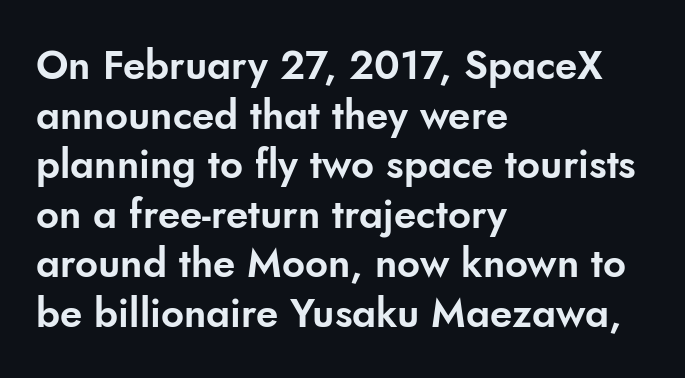
Is the block centered? No — it sits flush against the left margin. Look at the tracking — it's just the regular setting, nothing added. No word sits above an underline. The glyphs in this specimen are sans serif.
